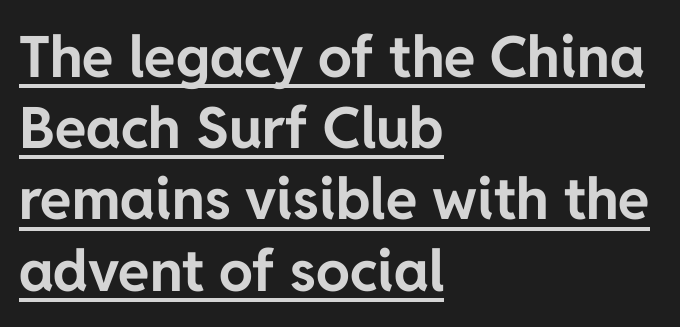
{"serif": "no", "italic": "no", "bold": "yes", "weight": "bold", "width": "normal", "stroke_contrast": "low", "x_height": "medium", "monospaced": "no", "underline": "yes", "align": "left", "line_spacing": "normal", "line_spacing_ratio": 1.25, "letter_spacing": "normal", "letter_spacing_em": 0.0, "glyph_px": 57}
